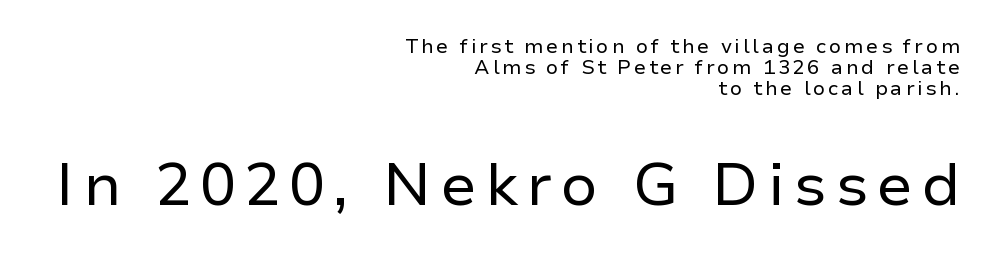
The image shows 60 px regular-weight sans-serif type, upright; set right-aligned, tight line spacing (1.04x), not underlined; the second (bottom) block is 3.0x larger; low stroke contrast and a medium x-height.
